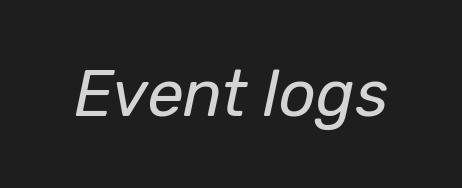
The axis of the letterforms is tilted away from vertical. Vertical stems look standard width or narrower in stroke. The passage shown is typed in a proportional face where columns would drift. Check under the words: just untouched page. This sample uses plain, unmodified letter spacing.
